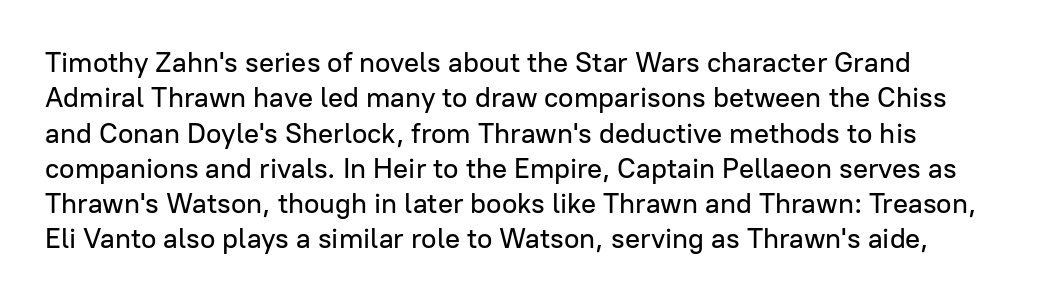
Q: Is the text italic (slanted)? A: No, it is upright.
Q: Is the typeface a serif or a sans-serif typeface? A: Sans-serif.
Q: Is the text underlined? A: No.
Q: Is the spacing between letters normal or unusually wide? A: Normal.
Q: Is the spacing between lines tight, normal or loose? A: Normal.
Q: Width (condensed, normal, or wide)? A: Normal.
Q: Stroke contrast? A: Low.
Q: x-height? A: Medium.
Q: Monospaced? A: No.
